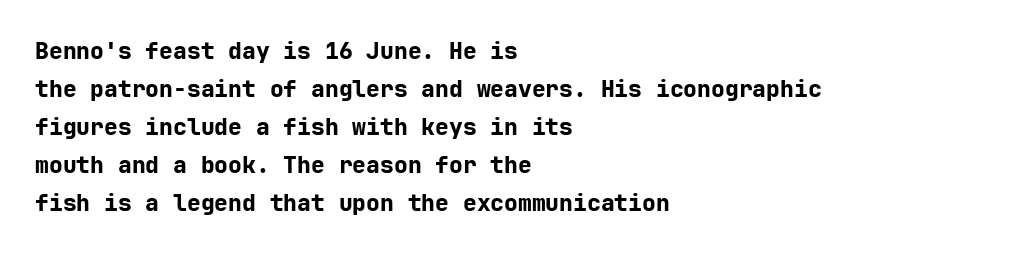
{"italic": "no", "bold": "yes", "underline": "no", "align": "left", "line_spacing": "normal", "line_spacing_ratio": 1.65, "letter_spacing": "normal", "letter_spacing_em": 0.0, "glyph_px": 23}
